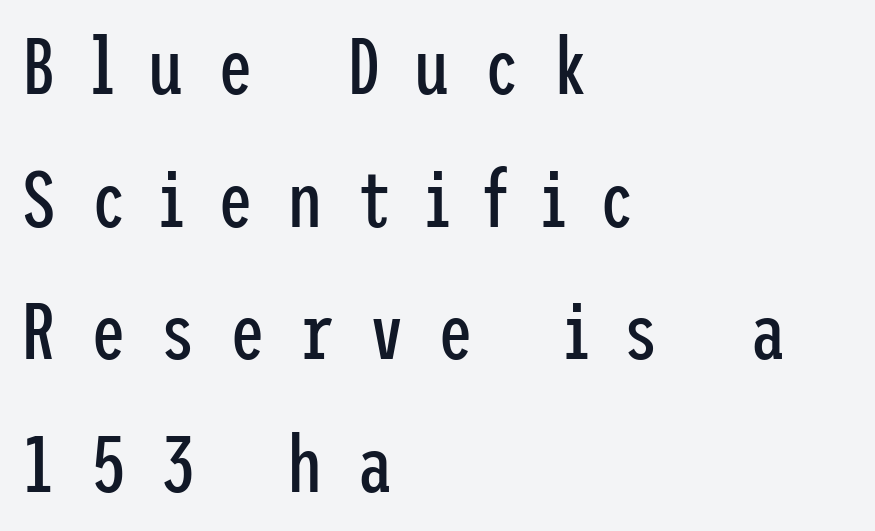
The image shows 79 px regular-weight, condensed sans-serif type, upright; set left-aligned, normal line spacing (1.68x), unusually wide letter spacing (+0.43 em), not underlined; low stroke contrast and a medium x-height.
